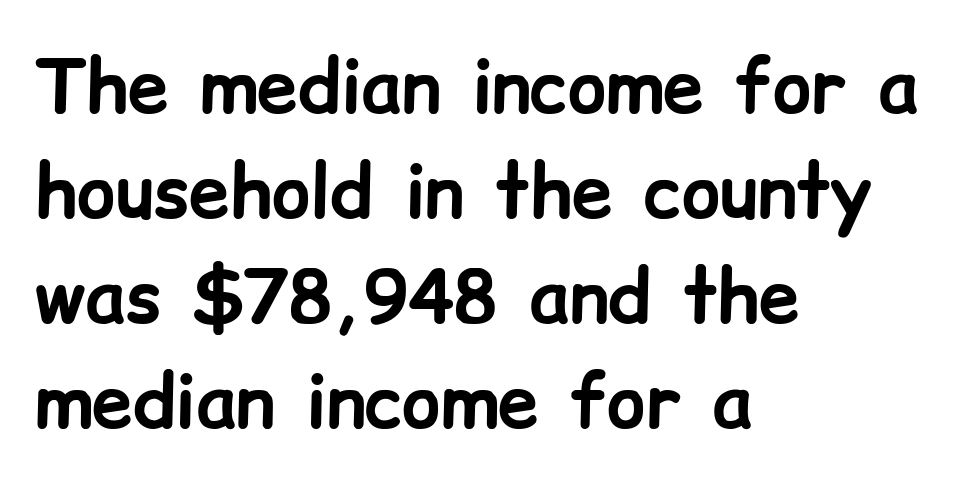
The image shows 73 px bold sans-serif type, upright; set left-aligned, normal line spacing (1.44x), normal letter spacing, not underlined; low stroke contrast and a medium x-height.
